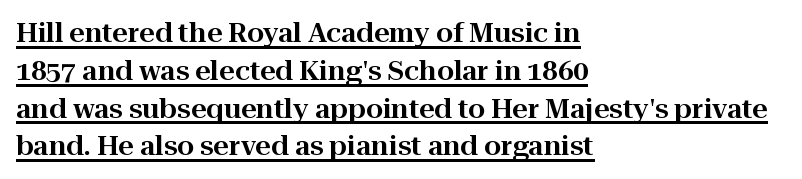
{"italic": "no", "underline": "yes", "align": "left", "line_spacing": "normal", "line_spacing_ratio": 1.4, "letter_spacing": "normal", "letter_spacing_em": 0.0, "glyph_px": 27}
